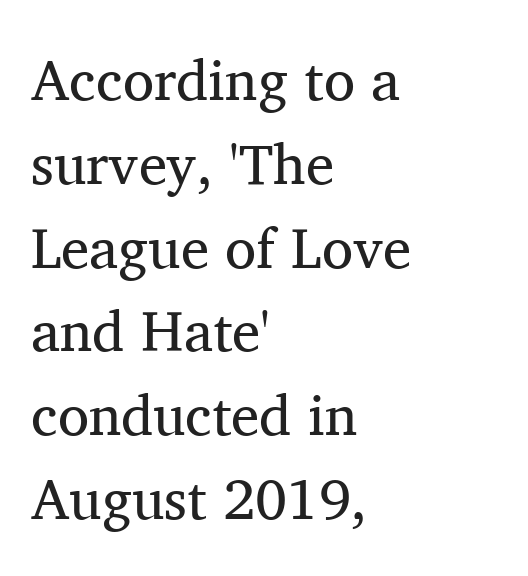
Q: Is the text bold? A: No.
Q: Is the text italic (slanted)? A: No, it is upright.
Q: Is the typeface a serif or a sans-serif typeface? A: Serif.
Q: Is the text underlined? A: No.
Q: How is the paragraph aligned? A: Left-aligned.
Q: Is the spacing between letters normal or unusually wide? A: Normal.
Q: Is the spacing between lines tight, normal or loose? A: Normal.
Q: Width (condensed, normal, or wide)? A: Normal.
Q: Stroke contrast? A: Medium.
Q: x-height? A: Medium.
Q: Monospaced? A: No.
